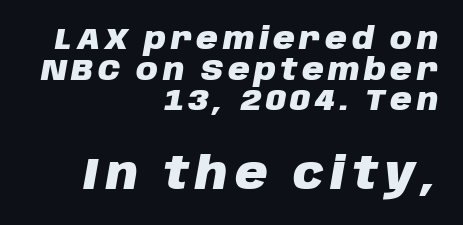
{"italic": "yes", "lean": "right", "slant_degrees": 10, "bold": "yes", "weight": "heavy", "width": "normal", "stroke_contrast": "low", "x_height": "large", "monospaced": "no", "underline": "no", "align": "right", "line_spacing": "tight", "line_spacing_ratio": 1.02, "larger_block": "second", "size_ratio": 1.5, "glyph_px": 45}
